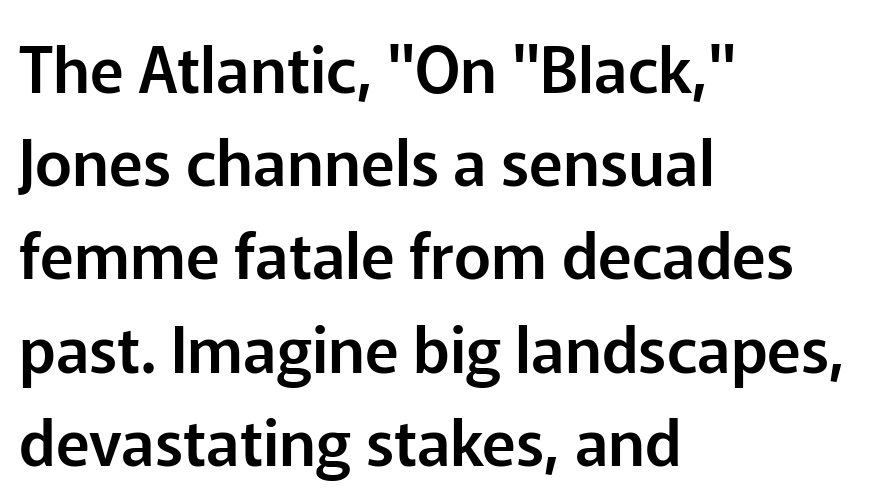
{"serif": "no", "italic": "no", "width": "normal", "stroke_contrast": "low", "x_height": "medium", "monospaced": "no", "underline": "no", "align": "left", "line_spacing": "normal", "line_spacing_ratio": 1.48, "letter_spacing": "normal", "letter_spacing_em": 0.0, "glyph_px": 63}
